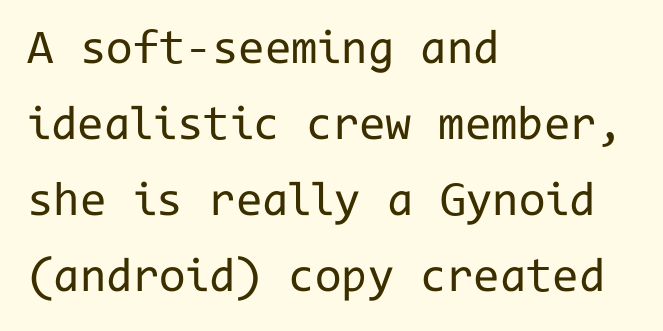
Ink coverage per letter is moderate at most. Look at the tracking — it's just the regular setting, nothing added. The lettering stays uniformly vertical, giving the passage a roman look. Descender tails drop into unmarked territory. Horizontally, the lines are justified to the leading edge only.
